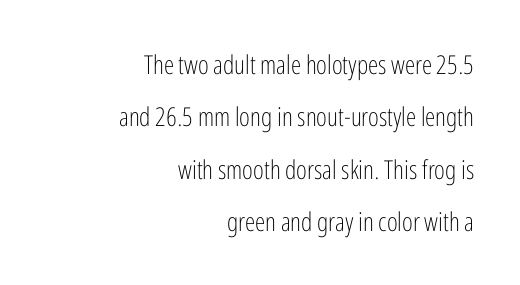
Style check: upright. Is there much room between lines? Yes — plenty of vertical air separates them. Stems and bowls with no extra thickness — not bold. Bare-footed words on every line. The rag falls on the left side of this text block. There is no visible air inserted between adjacent glyphs.
